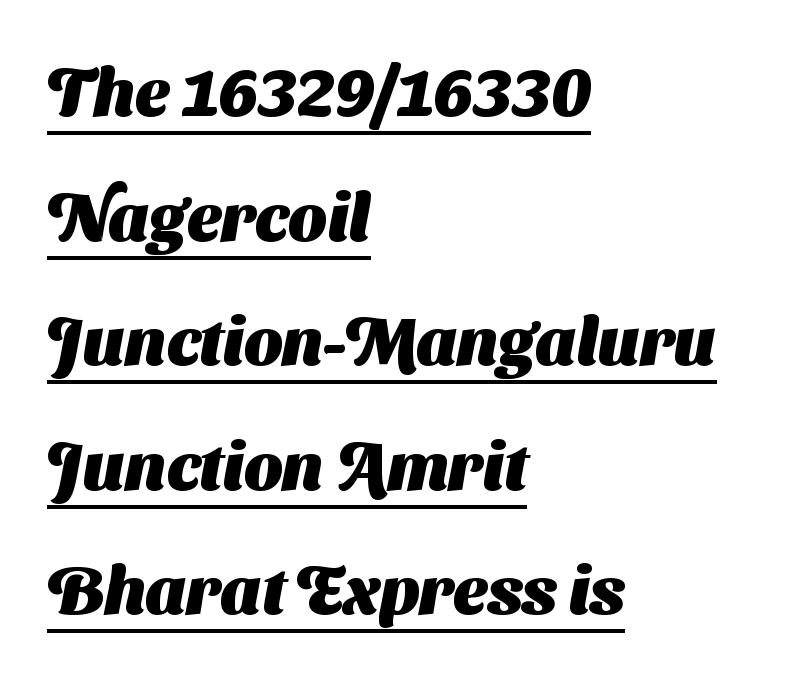
{"serif": "no", "bold": "yes", "weight": "heavy", "width": "normal", "stroke_contrast": "medium", "x_height": "medium", "monospaced": "no", "underline": "yes", "align": "left", "line_spacing_ratio": 1.86, "letter_spacing": "normal", "letter_spacing_em": 0.0, "glyph_px": 67}
